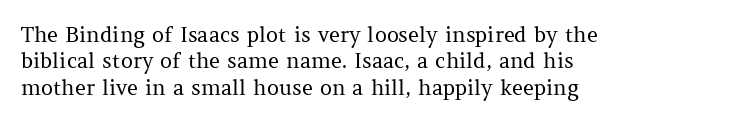
The rendering uses a moderate line-height, typical for paragraphs. Only glyphs here, with clear space below each row. The passage is arranged the way most books set body copy — flush left. Spacing between characters is what you'd get straight out of the box.
